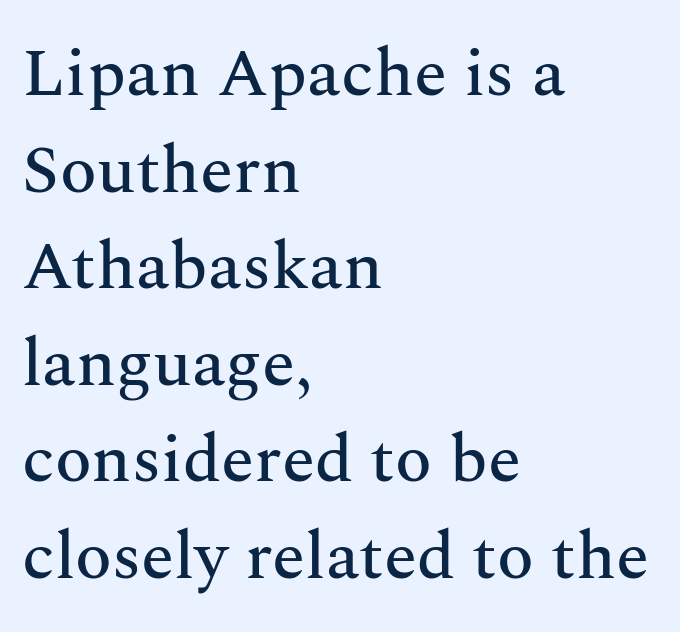
A typesetter would call this leading conventional body-copy spacing. Character widths vary here, with narrow letters taking less room than wide ones. Each line starts at the same left margin while the right side varies. No extra tracking has been applied to these lines. The face used here is seriffed, in the tradition of book romans. Words float on clear page, feet unadorned.
